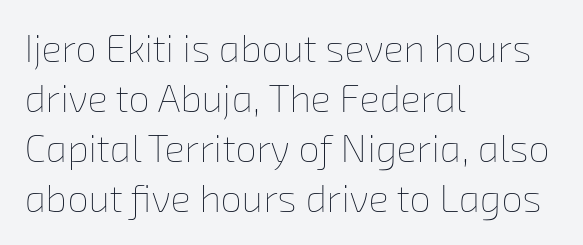
The lines sit at an ordinary, default distance from one another. Honestly, the letter spacing is just normal — you wouldn't notice it. Stem width sits at or under what a default text font uses. The face used here is proportionally spaced, like ordinary book or web type.
